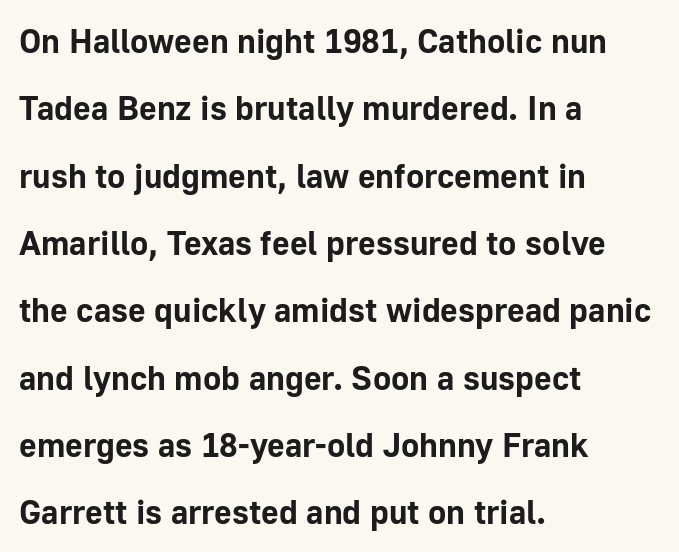
A great deal of white space separates one row of letters from the next. When letters stand straight like this, we call the style roman or upright. The characters look thick and weighty, a clear bold. The paragraph shown leans on its left margin.
